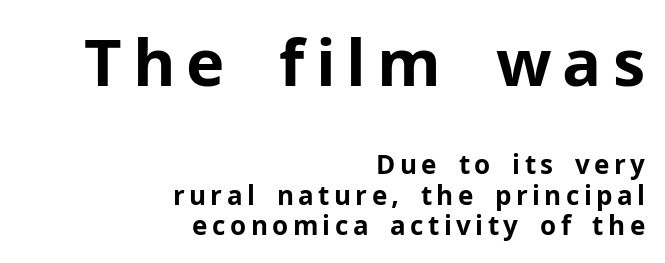
The image shows 65 px bold sans-serif type, upright; set right-aligned, line spacing 1.16x, not underlined; the first (top) block is 2.5x larger; low stroke contrast and a medium x-height.
